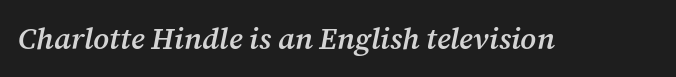
{"serif": "yes", "italic": "yes", "lean": "right", "slant_degrees": 12, "bold": "semi", "weight": "semibold", "width": "normal", "stroke_contrast": "medium", "x_height": "medium", "monospaced": "no", "underline": "no", "letter_spacing": "normal", "letter_spacing_em": 0.0, "glyph_px": 30}
